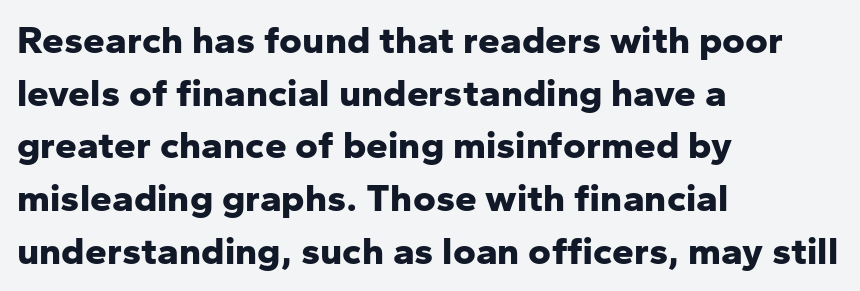
{"serif": "no", "italic": "no", "bold": "yes", "weight": "bold", "width": "normal", "stroke_contrast": "low", "x_height": "medium", "monospaced": "no", "underline": "no", "align": "left", "line_spacing": "normal", "line_spacing_ratio": 1.35, "letter_spacing": "normal", "letter_spacing_em": 0.0, "glyph_px": 39}
